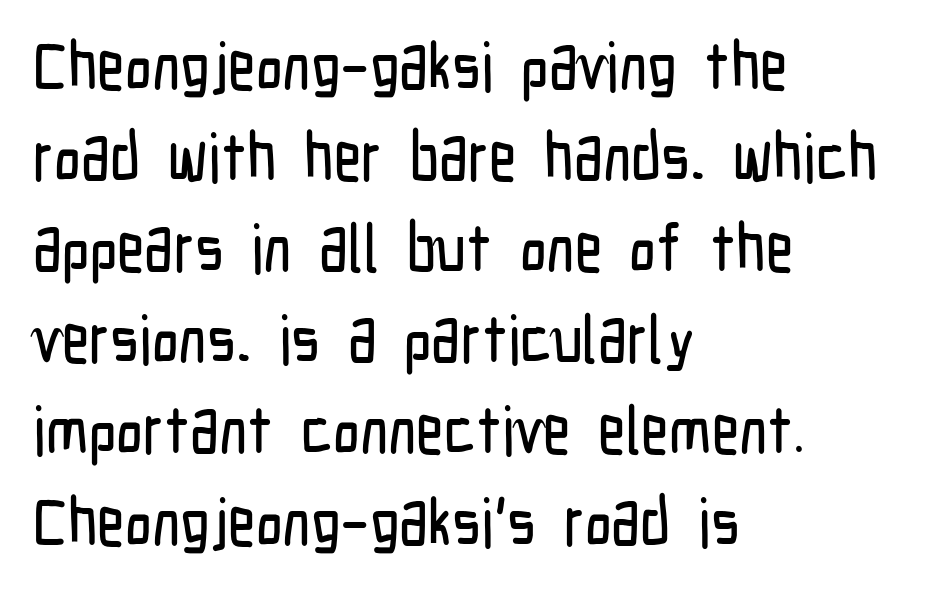
{"serif": "no", "italic": "no", "width": "condensed", "stroke_contrast": "low", "x_height": "medium", "monospaced": "no", "underline": "no", "align": "left", "line_spacing": "normal", "line_spacing_ratio": 1.36, "letter_spacing": "normal", "letter_spacing_em": 0.0, "glyph_px": 67}
